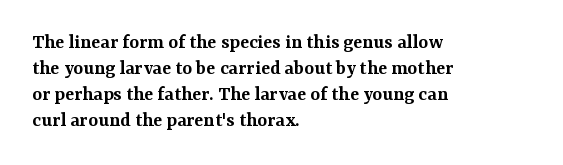
Set as a demibold, roughly 600 on the weight scale. Letter spacing: default. Where is the straight margin? On the left. Designer's note — italics off, roman on. Descenders are the only things crossing below the line.
